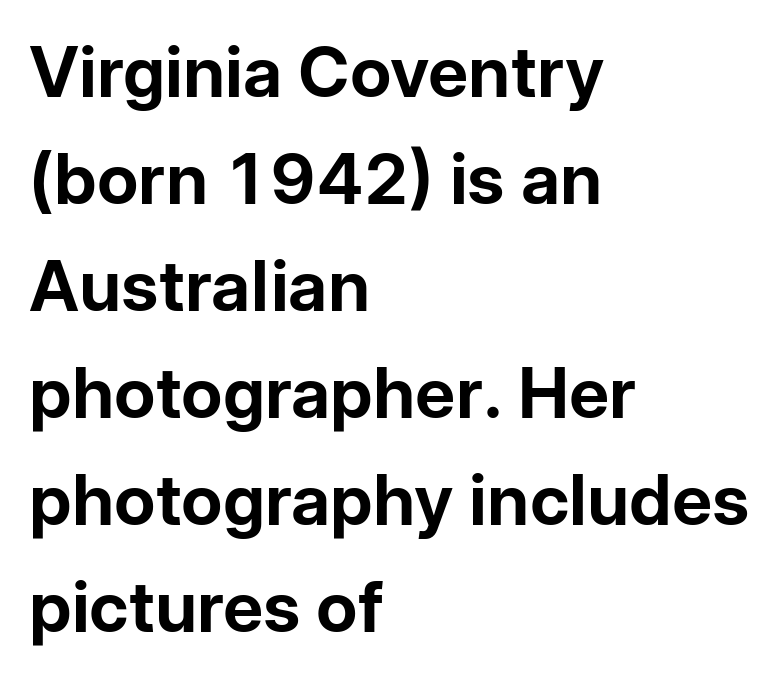
Q: Is the text bold? A: Yes.
Q: Is the text italic (slanted)? A: No, it is upright.
Q: Is the typeface a serif or a sans-serif typeface? A: Sans-serif.
Q: Is the text underlined? A: No.
Q: How is the paragraph aligned? A: Left-aligned.
Q: Is the spacing between letters normal or unusually wide? A: Normal.
Q: Is the spacing between lines tight, normal or loose? A: Normal.
Q: Width (condensed, normal, or wide)? A: Normal.
Q: Stroke contrast? A: Low.
Q: x-height? A: Medium.
Q: Monospaced? A: No.
